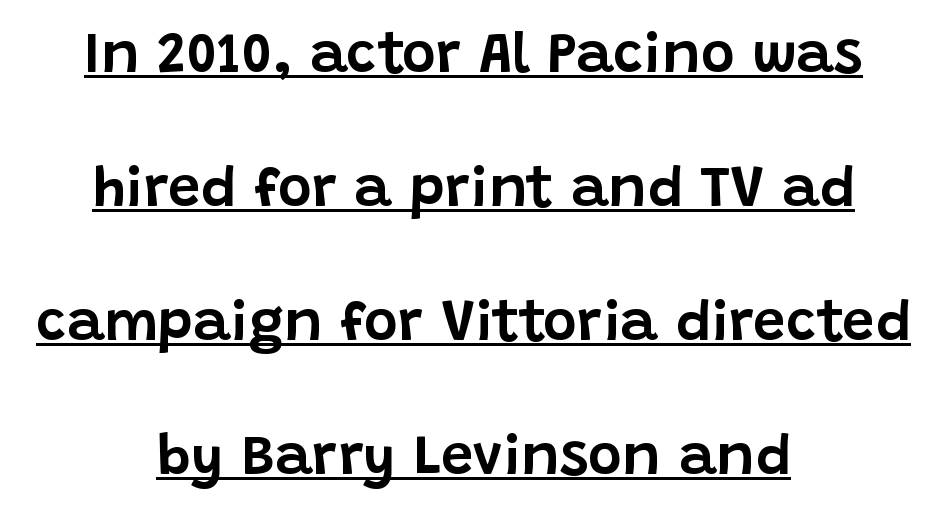
The image shows 58 px sans-serif type, upright; set centered, loose line spacing (2.31x), normal letter spacing, underlined; low stroke contrast and a large x-height.
